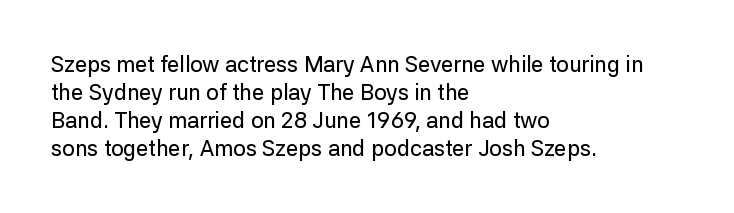
Q: Is the text italic (slanted)? A: No, it is upright.
Q: Is the text underlined? A: No.
Q: How is the paragraph aligned? A: Left-aligned.
Q: Is the spacing between letters normal or unusually wide? A: Normal.
Q: Is the spacing between lines tight, normal or loose? A: Normal.
